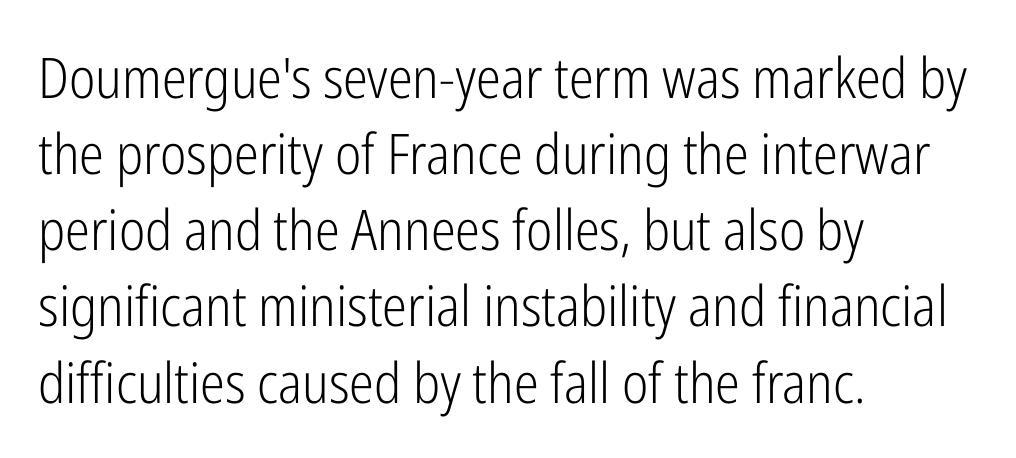
{"serif": "no", "italic": "no", "bold": "no", "weight": "light", "width": "condensed", "stroke_contrast": "low", "x_height": "medium", "monospaced": "no", "underline": "no", "align": "left", "line_spacing": "normal", "line_spacing_ratio": 1.36, "letter_spacing": "normal", "letter_spacing_em": 0.0, "glyph_px": 56}
